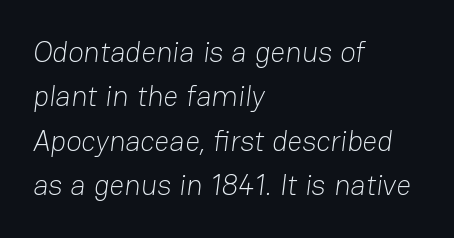
Q: Is the text bold? A: No.
Q: Is the typeface a serif or a sans-serif typeface? A: Sans-serif.
Q: Is the text underlined? A: No.
Q: How is the paragraph aligned? A: Left-aligned.
Q: Is the spacing between letters normal or unusually wide? A: Normal.
Q: Is the spacing between lines tight, normal or loose? A: Normal.
Q: Width (condensed, normal, or wide)? A: Normal.
Q: Stroke contrast? A: Low.
Q: x-height? A: Medium.
Q: Monospaced? A: No.
